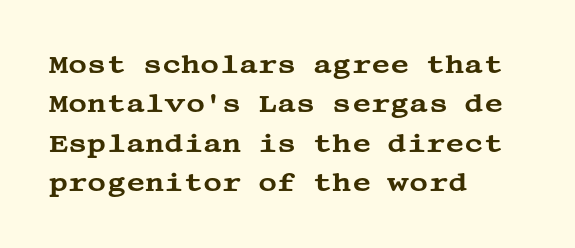
This rendering features lettering with no underline. Every row of glyphs begins at an identical x-position on the left. The leading is moderate, giving the passage an even texture. When letters stand straight like this, we call the style roman or upright.
